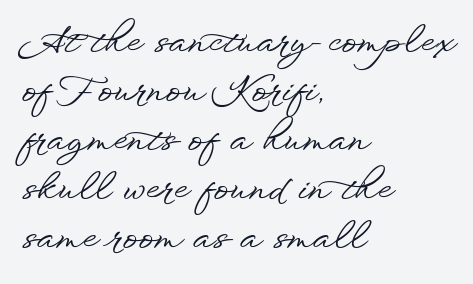
{"serif": "no", "width": "wide", "stroke_contrast": "low", "x_height": "small", "monospaced": "no", "underline": "no", "align": "left", "line_spacing": "normal", "line_spacing_ratio": 1.36, "letter_spacing": "normal", "letter_spacing_em": 0.0, "glyph_px": 36}
